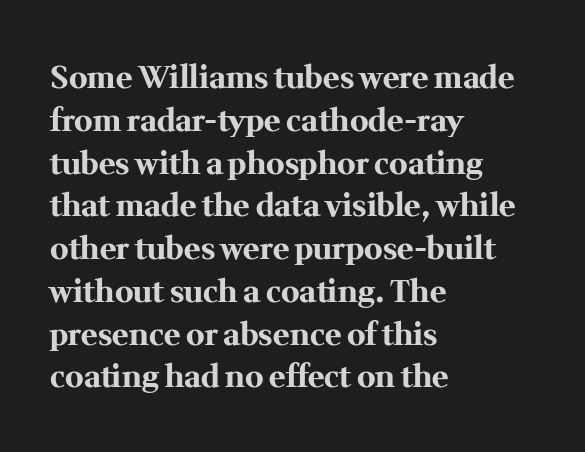
The lines in this sample share a left origin and differ only in where they stop. Small tapered or slab feet sit at the stroke ends, so this counts as serif. Letter spacing: default. Vertically, the passage feels balanced, rows spaced as you'd expect.
